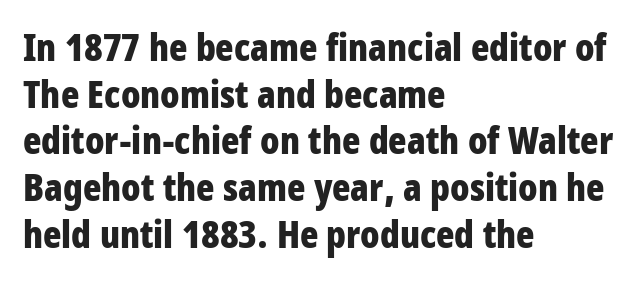
Is this a fixed-width face? No — the glyphs have proportional, varying widths. Posture: vertical. This rendering leaves character spacing at its baseline value. A clean baseline with only descenders dipping below it. Leftover space on each line is placed entirely after the last word. Does the weight exceed regular? Yes, all the way to bold.
